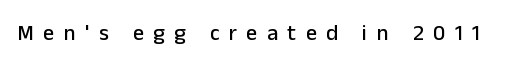
{"italic": "no", "underline": "no", "letter_spacing": "wide", "letter_spacing_em": 0.43, "glyph_px": 22}
